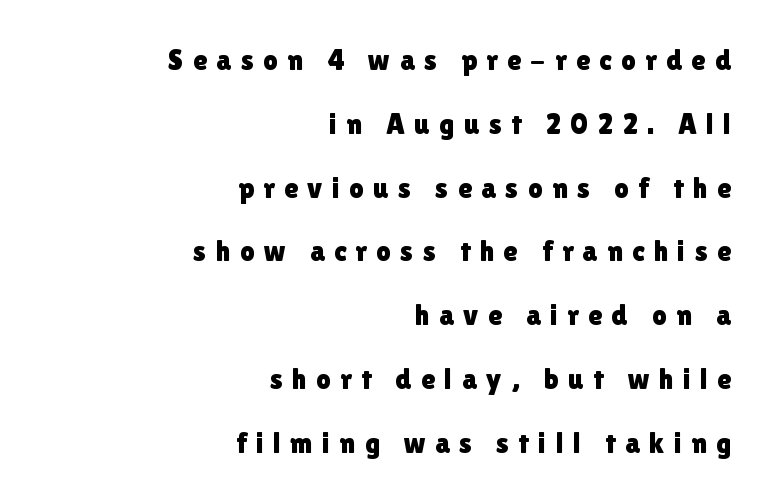
Q: Is the text italic (slanted)? A: No, it is upright.
Q: Is the typeface a serif or a sans-serif typeface? A: Sans-serif.
Q: Is the text underlined? A: No.
Q: How is the paragraph aligned? A: Right-aligned.
Q: Is the spacing between letters normal or unusually wide? A: Unusually wide.
Q: Is the spacing between lines tight, normal or loose? A: Loose.
Q: Width (condensed, normal, or wide)? A: Normal.
Q: x-height? A: Medium.
Q: Monospaced? A: No.
